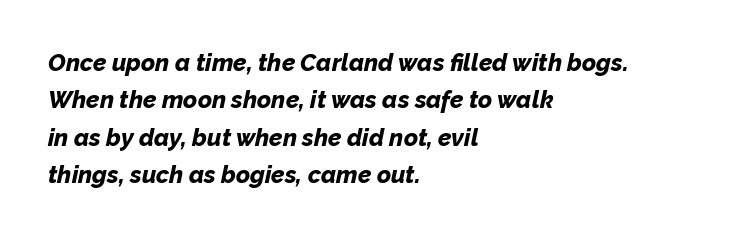
{"italic": "yes", "lean": "right", "slant_degrees": 12, "bold": "yes", "underline": "no", "align": "left", "line_spacing": "normal", "line_spacing_ratio": 1.56, "letter_spacing": "normal", "letter_spacing_em": 0.0, "glyph_px": 24}
